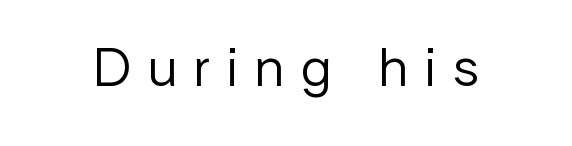
Q: Is the text bold? A: No.
Q: Is the text italic (slanted)? A: No, it is upright.
Q: Is the typeface a serif or a sans-serif typeface? A: Sans-serif.
Q: Is the text underlined? A: No.
Q: Is the spacing between letters normal or unusually wide? A: Unusually wide.
Q: Width (condensed, normal, or wide)? A: Normal.
Q: Stroke contrast? A: Low.
Q: x-height? A: Medium.
Q: Monospaced? A: No.
